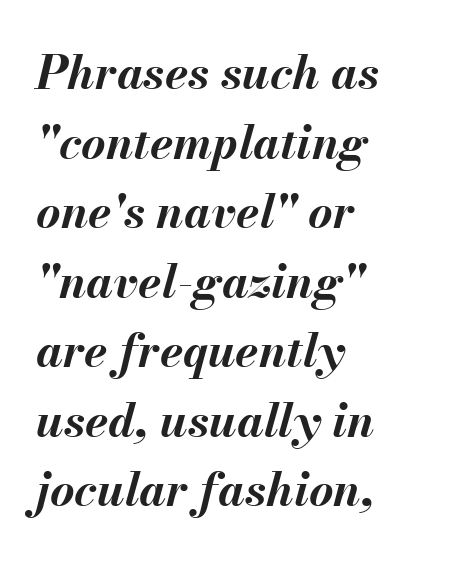
The passage shown is emphatically bold. Compared with a centered layout, this one pins lines to the left instead. The space directly below the letters is spotless. Compared with typical paragraphs, the rows here are spaced about the same.
